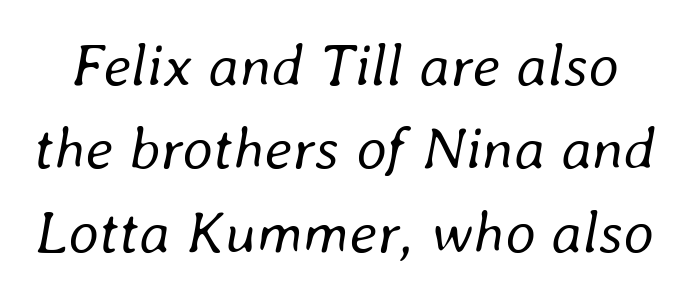
The passage shown stacks its lines at a standard gap. Each letter keeps its own natural width here, so spacing adapts to shape. Observe the lean: these are italic letterforms. Descenders hang freely into open space. This reads as an unemphasized weight, regular at the heaviest. The type is set solid horizontally, with unmodified tracking.
